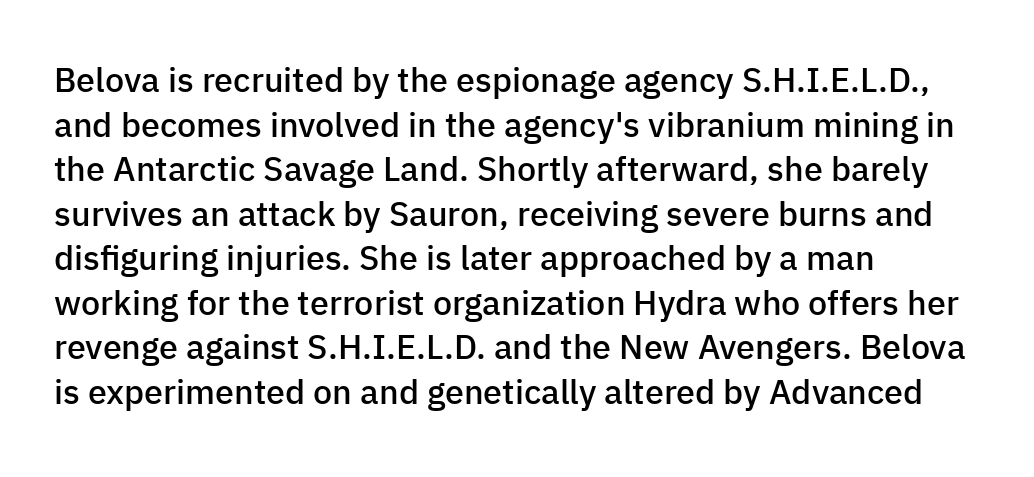
The space between consecutive lines is moderate. Weight check: semibold — heavier than regular, not quite bold. The space beneath each line is pristine and unruled. Looks like regular typesetting: each glyph gets only the width it needs. The characters display no serif detailing; their extremities are plain. The text block is weighted toward the left margin, trailing off unevenly rightward.
